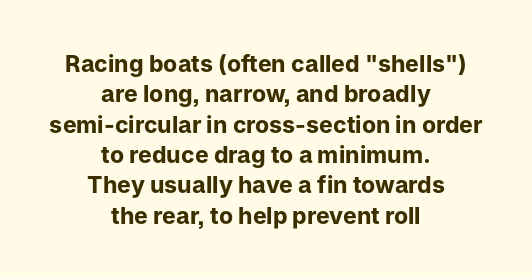
Line starts and ends both wander, symmetrically. How would I describe the line gaps? Plain and ordinary. A roman cut, with each character standing at attention. Heavy-handed strokes throughout: this text is bold. Spacing between characters is what you'd get straight out of the box.
